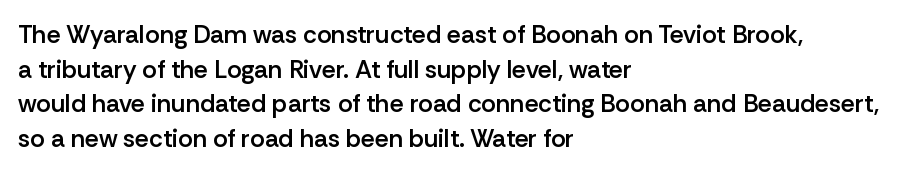
Q: Is the text bold? A: Semi-bold.
Q: Is the text italic (slanted)? A: No, it is upright.
Q: Is the text underlined? A: No.
Q: How is the paragraph aligned? A: Left-aligned.
Q: Is the spacing between letters normal or unusually wide? A: Normal.
Q: Is the spacing between lines tight, normal or loose? A: Normal.
